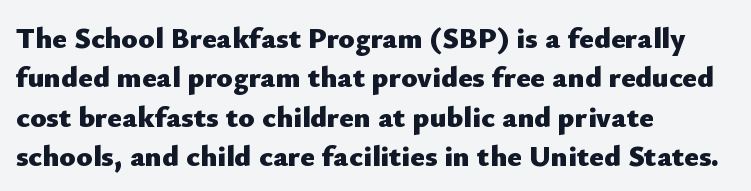
{"serif": "no", "italic": "no", "bold": "yes", "weight": "heavy", "width": "normal", "stroke_contrast": "low", "x_height": "small", "monospaced": "no", "underline": "no", "align": "left", "line_spacing": "normal", "line_spacing_ratio": 1.31, "letter_spacing": "normal", "letter_spacing_em": 0.0, "glyph_px": 30}
